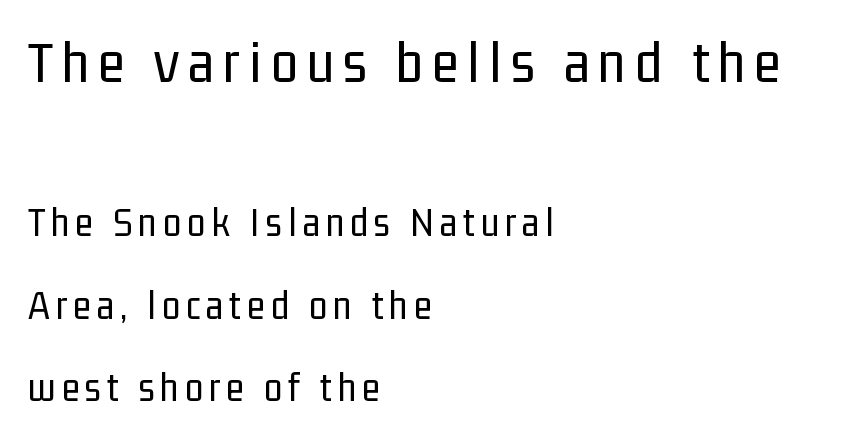
The image shows 61 px regular-weight, condensed sans-serif type, upright; set left-aligned, loose line spacing (2.01x), not underlined; the first (top) block is 1.49x larger; low stroke contrast and a medium x-height.
